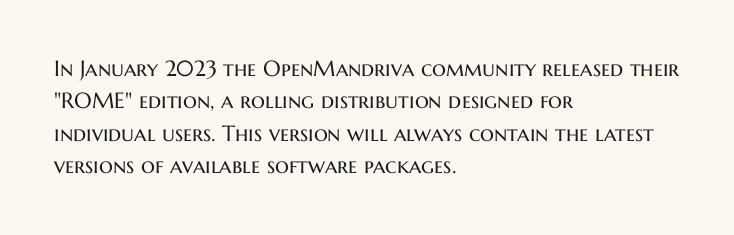
{"italic": "no", "bold": "no", "underline": "no", "align": "left", "line_spacing": "normal", "line_spacing_ratio": 1.47, "letter_spacing": "normal", "letter_spacing_em": 0.0, "glyph_px": 22}
